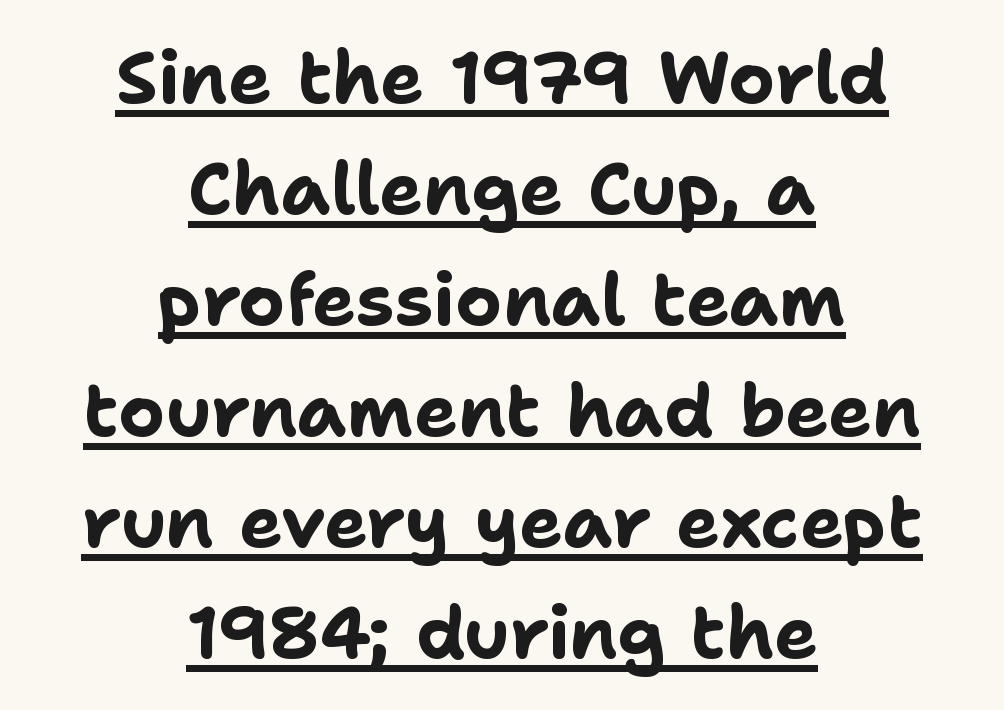
The image shows 73 px bold sans-serif type, upright; set centered, normal line spacing (1.52x), normal letter spacing, underlined; low stroke contrast and a medium x-height.
